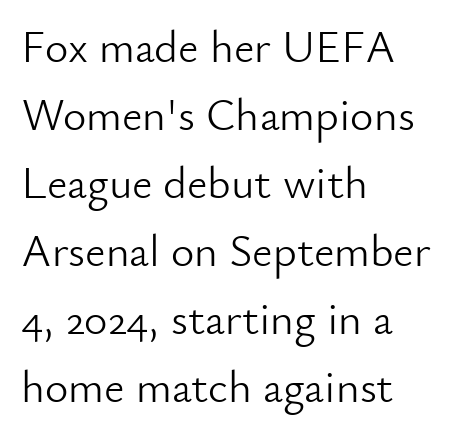
Q: Is the text bold? A: No.
Q: Is the text italic (slanted)? A: No, it is upright.
Q: Is the typeface a serif or a sans-serif typeface? A: Sans-serif.
Q: Is the text underlined? A: No.
Q: How is the paragraph aligned? A: Left-aligned.
Q: Is the spacing between letters normal or unusually wide? A: Normal.
Q: Is the spacing between lines tight, normal or loose? A: Normal.
Q: Width (condensed, normal, or wide)? A: Normal.
Q: Stroke contrast? A: Low.
Q: x-height? A: Small.
Q: Monospaced? A: No.
